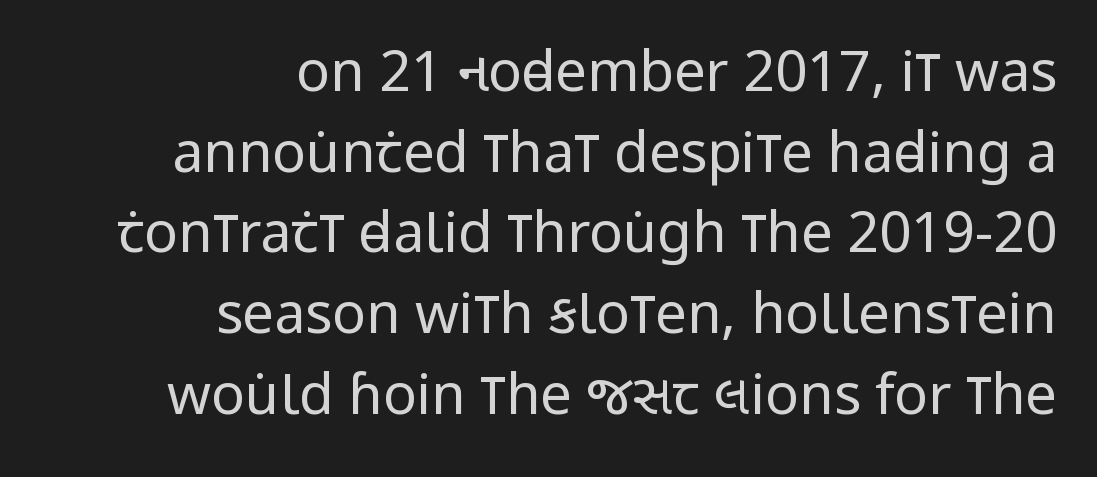
Quick note: interline space is typical. Does extra space separate the letters? No, they use regular spacing. Notice how the passage keeps a crisp vertical edge on the right only. Heft: none added — not bold. These lines were composed using upright roman letters. Is this a fixed-width face? No — the glyphs have proportional, varying widths.
